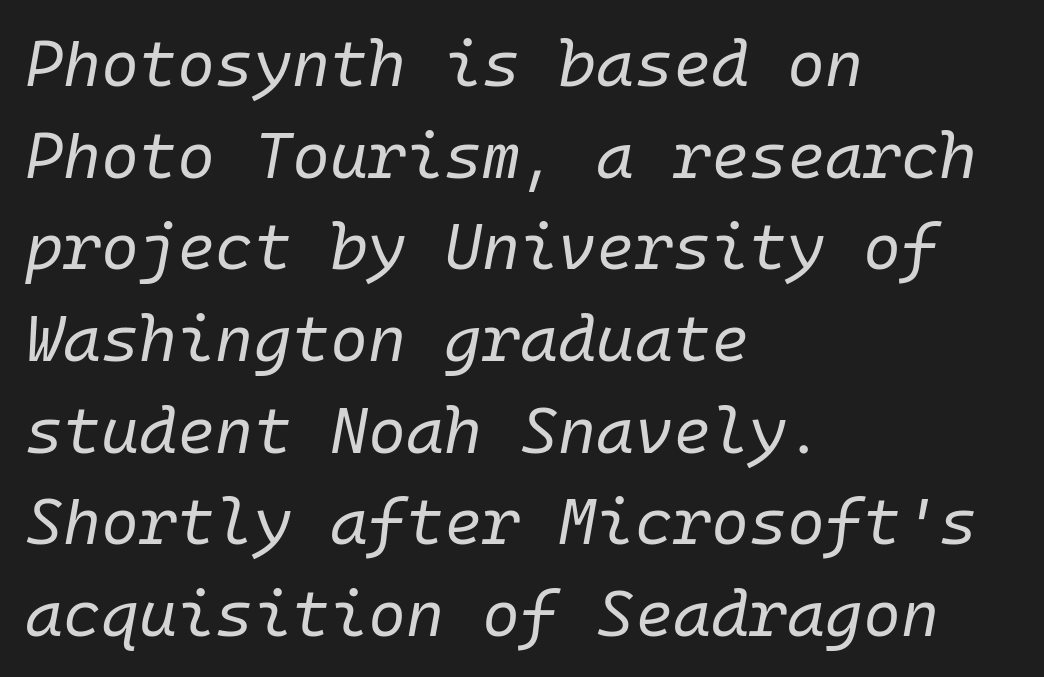
The image shows 65 px regular-weight type, italic (leaning right), monospaced; set left-aligned, normal line spacing (1.41x), normal letter spacing, not underlined; low stroke contrast and a medium x-height.
